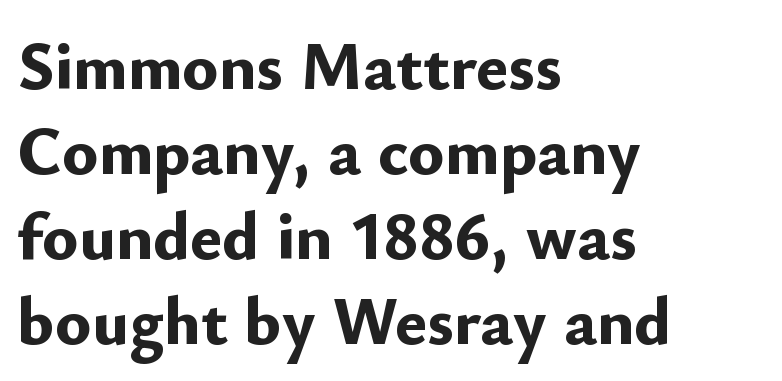
Is the letter spacing exaggerated? No — it looks like the ordinary default. Lines of text with bare space underneath. Look at the bottom of the vertical strokes: they stop flat, with no serifs. Proportional: the letters do not fall into vertical columns. What weight is shown? A full bold with thick strokes.
